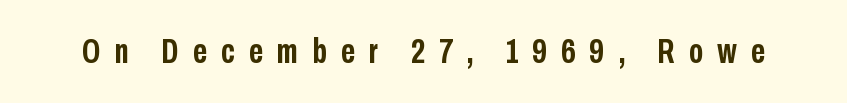
{"serif": "no", "italic": "no", "bold": "yes", "weight": "semibold", "width": "condensed", "stroke_contrast": "low", "x_height": "medium", "monospaced": "no", "underline": "no", "letter_spacing": "wide", "letter_spacing_em": 0.4, "glyph_px": 35}
